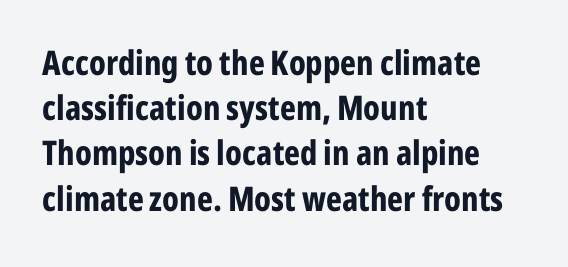
{"serif": "no", "italic": "no", "bold": "yes", "weight": "bold", "width": "condensed", "stroke_contrast": "low", "x_height": "medium", "monospaced": "no", "underline": "no", "align": "left", "line_spacing": "normal", "line_spacing_ratio": 1.33, "letter_spacing": "normal", "letter_spacing_em": 0.0, "glyph_px": 34}
